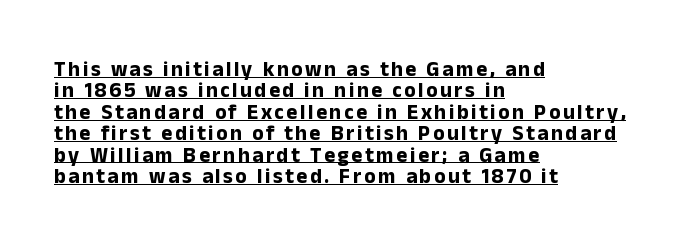
{"italic": "no", "bold": "yes", "underline": "yes", "align": "left", "line_spacing": "tight", "line_spacing_ratio": 1.02, "glyph_px": 21}
